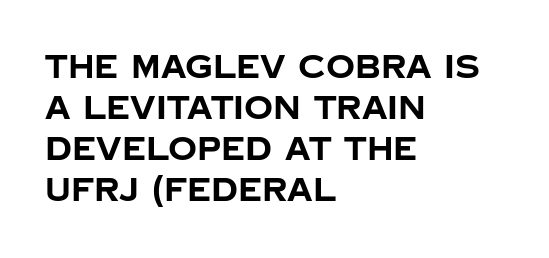
Typographically, this falls in the sans-serif category. Posture: vertical. The passage shown stacks its lines at a standard gap. Every row of glyphs begins at an identical x-position on the left. Notice how thick the strokes are: this is what a full bold looks like.
